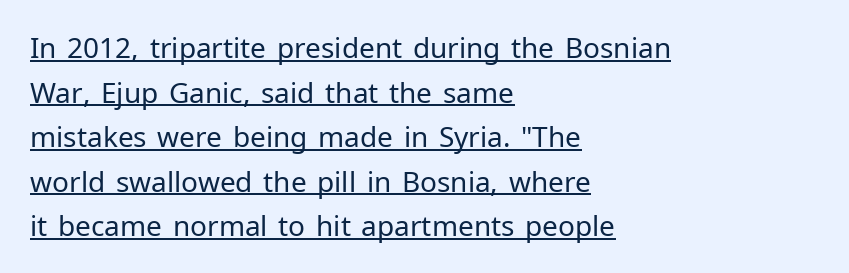
Which margin do the lines hug? The left one — the right edge is uneven. Spacing verdict: proportional, widths tailored to each character. The font family rendered here belongs to the sans-serif group. Stems and bowls with no extra thickness — not bold.
